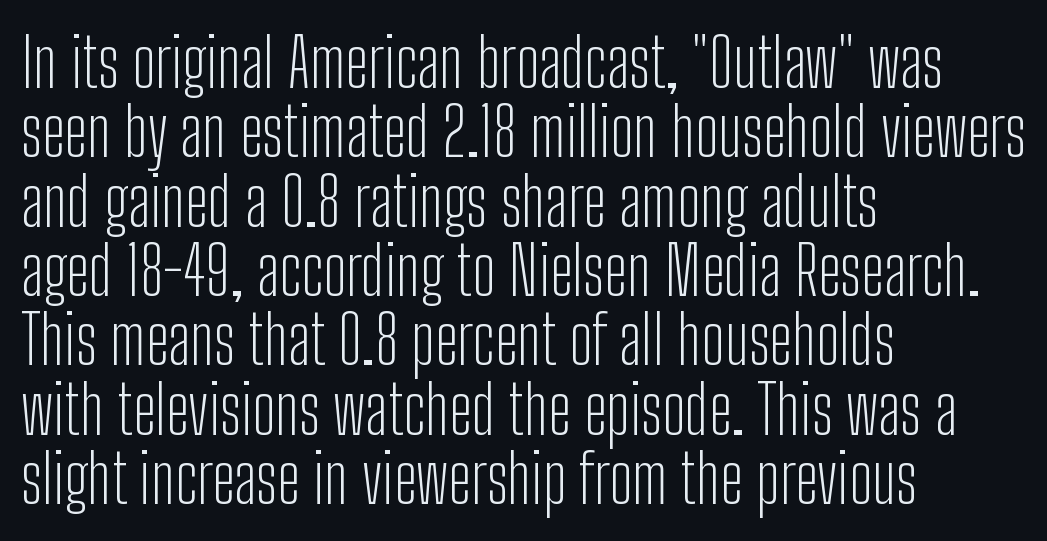
Decoration check: the copy has no underline. Do the characters align in a grid? No, the font is proportional. One glance says dense: line gaps are narrower than usual. Characters follow at the spacing the type designer built in.
